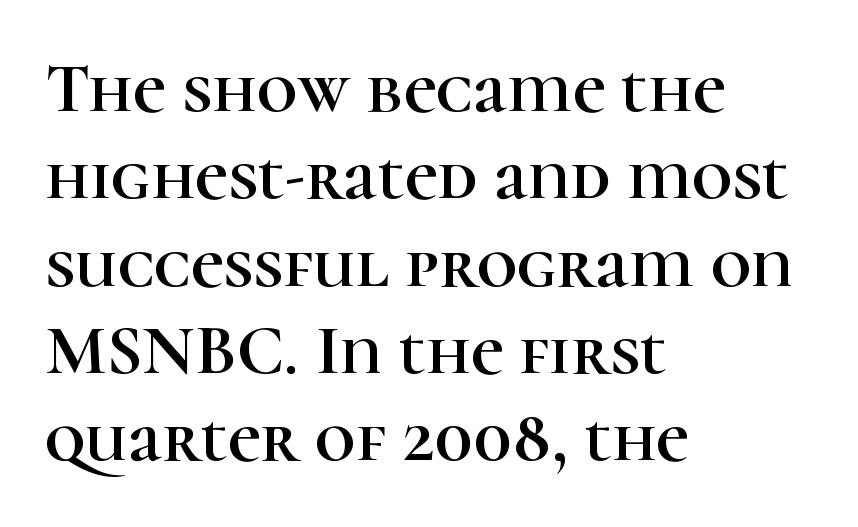
{"serif": "yes", "italic": "no", "width": "normal", "stroke_contrast": "high", "x_height": "medium", "monospaced": "no", "underline": "no", "align": "left", "line_spacing_ratio": 1.23, "letter_spacing": "normal", "letter_spacing_em": 0.0, "glyph_px": 71}
